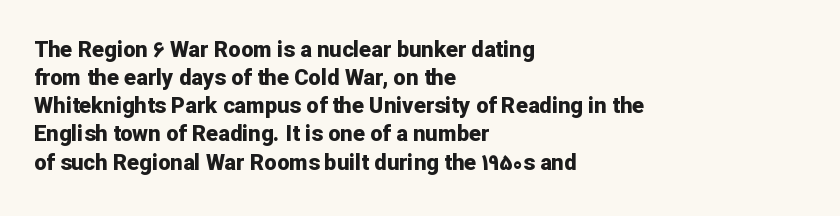
Q: Is the text bold? A: Yes.
Q: Is the text italic (slanted)? A: No, it is upright.
Q: Is the text underlined? A: No.
Q: How is the paragraph aligned? A: Left-aligned.
Q: Is the spacing between letters normal or unusually wide? A: Normal.
Q: Is the spacing between lines tight, normal or loose? A: Normal.
